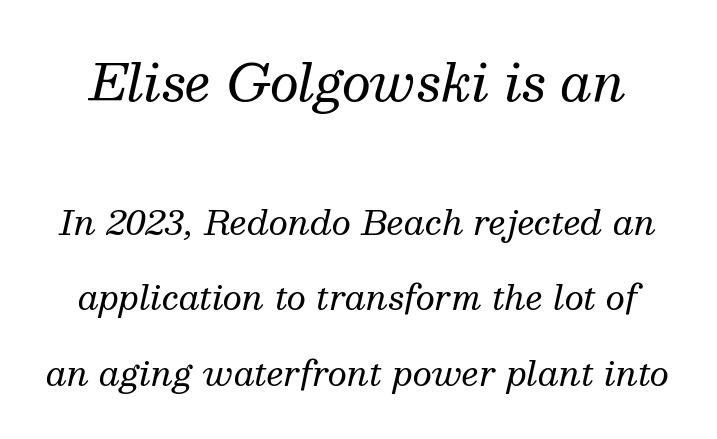
Q: Is the text bold? A: No.
Q: Is the text italic (slanted)? A: Yes, it leans right by about 13 degrees.
Q: Is the typeface a serif or a sans-serif typeface? A: Serif.
Q: Is the text underlined? A: No.
Q: Is the spacing between letters normal or unusually wide? A: Normal.
Q: Is the spacing between lines tight, normal or loose? A: Loose.
Q: Which block of text is set in a larger size, the first (top) or the second (bottom)? A: The first (top) one.
Q: Width (condensed, normal, or wide)? A: Normal.
Q: Stroke contrast? A: Medium.
Q: x-height? A: Medium.
Q: Monospaced? A: No.
